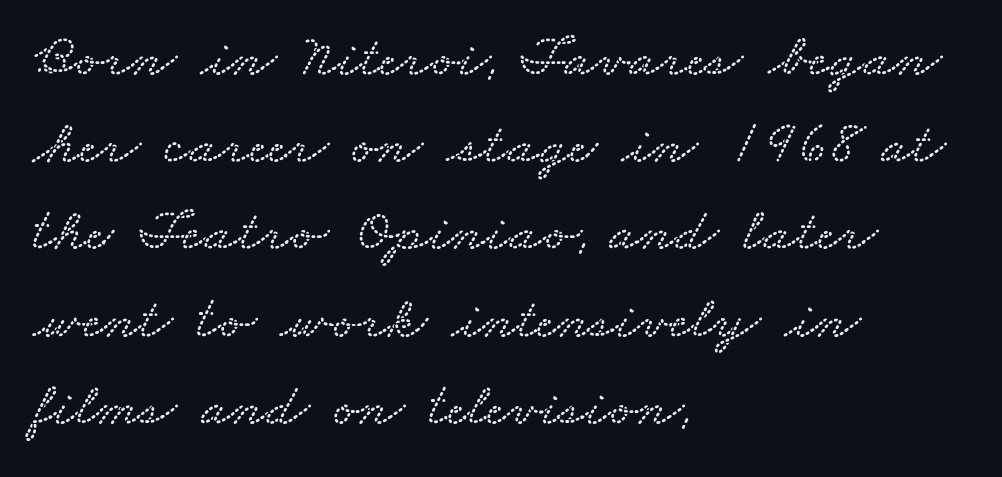
The image shows 61 px wide type; set left-aligned, normal line spacing (1.43x), normal letter spacing, not underlined; low stroke contrast and a small x-height.
